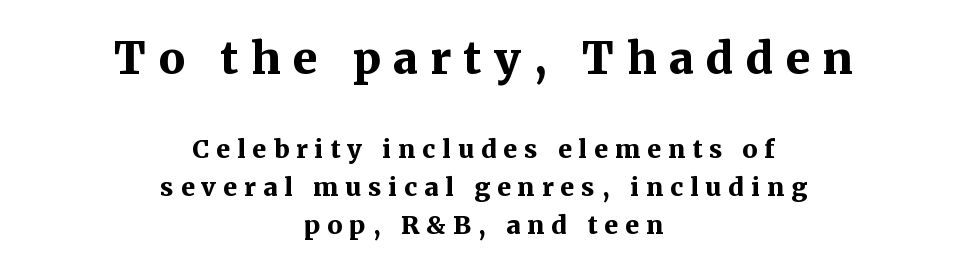
Block one is the big one; block two sits smaller underneath. Stroke thickness is high; the sample reads as a true bold. A bare baseline throughout the passage. The letterforms stand isolated, each surrounded by extra space. Stroke terminals: seriffed.
